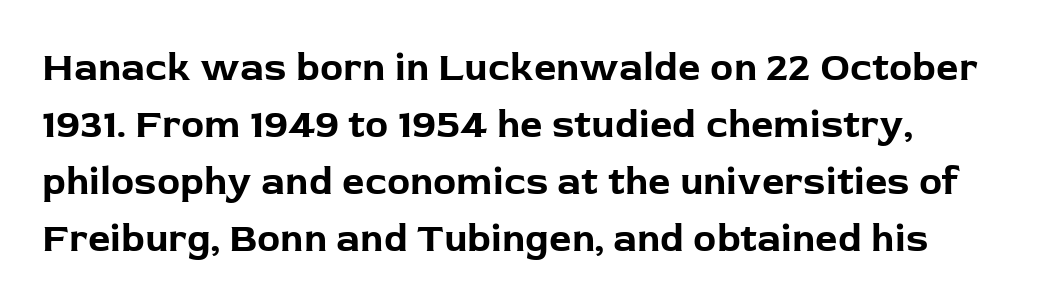
{"serif": "no", "italic": "no", "bold": "yes", "weight": "bold", "width": "normal", "stroke_contrast": "low", "x_height": "medium", "monospaced": "no", "underline": "no", "align": "left", "line_spacing": "normal", "line_spacing_ratio": 1.46, "letter_spacing": "normal", "letter_spacing_em": 0.0, "glyph_px": 39}
